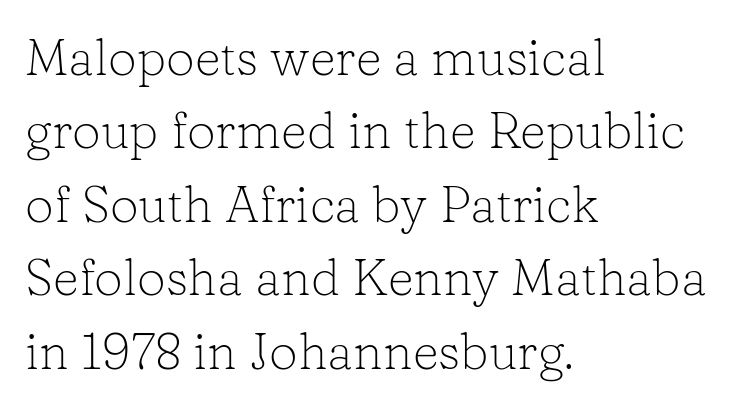
Designer's note — italics off, roman on. Observe the ordinary spacing: letters are neighbours, not strangers. This rendering uses left alignment, leaving the right contour irregular. This sample has the flowing, uneven cadence of proportional lettering.
